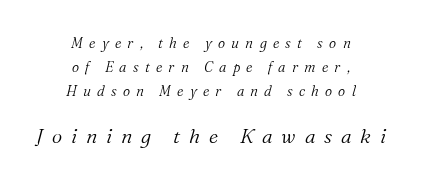
What stands out about the letter spacing? Its width — letters are far apart. Which of the two is more prominent by size? The second, at the bottom. Caption: multi-line text, centered on the measure. Is this a heavy cut? Hardly; it is regular or lighter. The passage shown leans; its letterforms are oblique.
